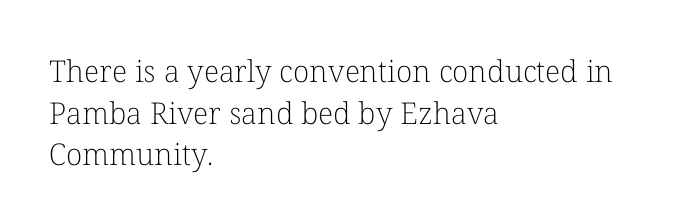
The image shows 30 px light serif type, upright; set left-aligned, normal line spacing (1.39x), normal letter spacing, not underlined; low stroke contrast and a medium x-height.
